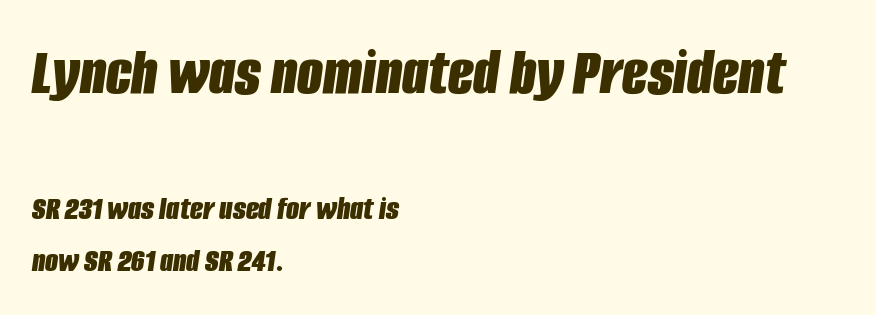
Q: Is the text bold? A: Yes.
Q: Is the text italic (slanted)? A: Yes, it leans right by about 8 degrees.
Q: Is the text underlined? A: No.
Q: How is the paragraph aligned? A: Left-aligned.
Q: Is the spacing between letters normal or unusually wide? A: Normal.
Q: Is the spacing between lines tight, normal or loose? A: Normal.
Q: Which block of text is set in a larger size, the first (top) or the second (bottom)? A: The first (top) one.
Q: Width (condensed, normal, or wide)? A: Condensed.
Q: Stroke contrast? A: Low.
Q: x-height? A: Large.
Q: Monospaced? A: No.
